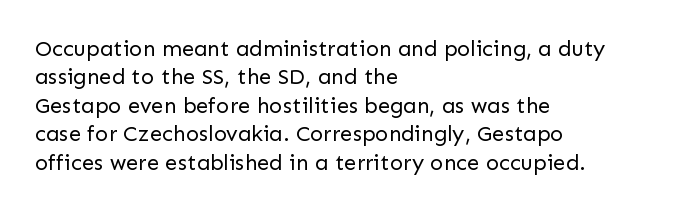
The image shows 22 px text type, upright; set left-aligned, normal line spacing (1.29x), normal letter spacing, not underlined.
